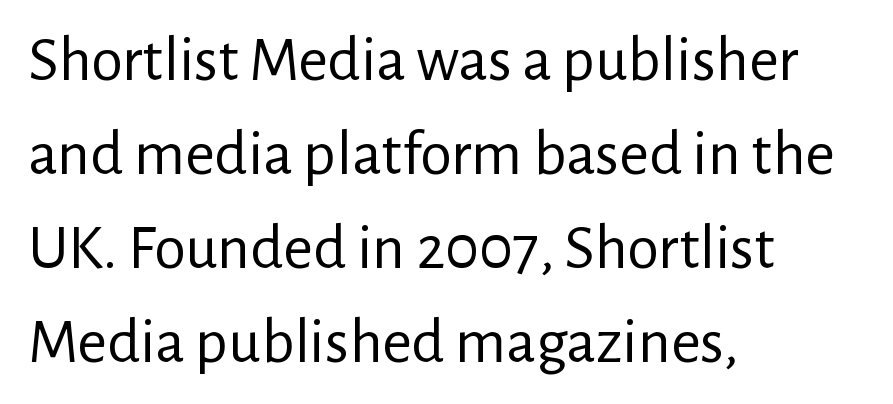
The image shows 64 px regular-weight sans-serif type, upright; set left-aligned, normal line spacing (1.47x), normal letter spacing, not underlined; low stroke contrast and a medium x-height.
